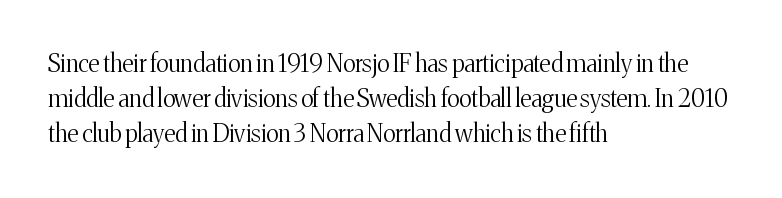
Q: Is the text bold? A: No.
Q: Is the text italic (slanted)? A: No, it is upright.
Q: Is the text underlined? A: No.
Q: How is the paragraph aligned? A: Left-aligned.
Q: Is the spacing between letters normal or unusually wide? A: Normal.
Q: Is the spacing between lines tight, normal or loose? A: Normal.
